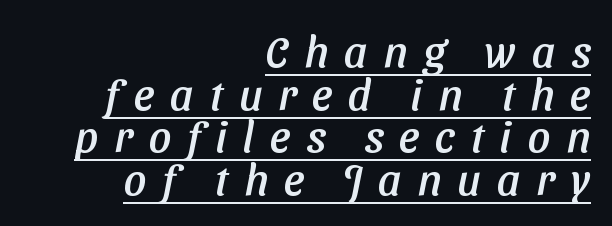
The image shows 44 px sans-serif type; set right-aligned, tight line spacing (0.97x), unusually wide letter spacing (+0.36 em), underlined; low stroke contrast and a medium x-height.
